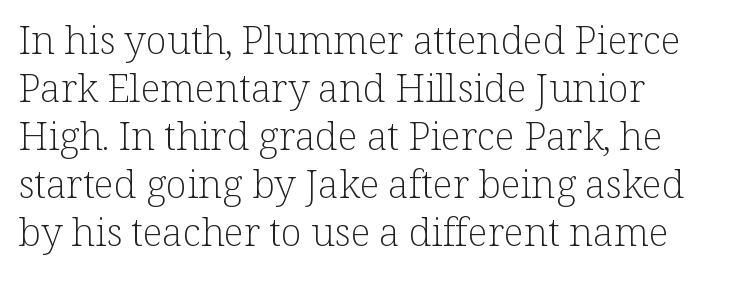
The image shows 39 px light serif type, upright; set left-aligned, line spacing 1.23x, normal letter spacing, not underlined; low stroke contrast and a medium x-height.
